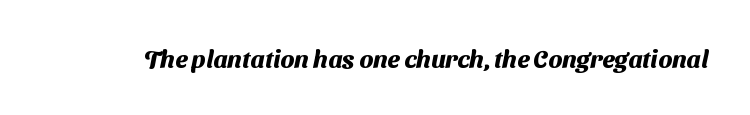
{"bold": "yes", "underline": "no", "letter_spacing": "normal", "letter_spacing_em": 0.0, "glyph_px": 25}
